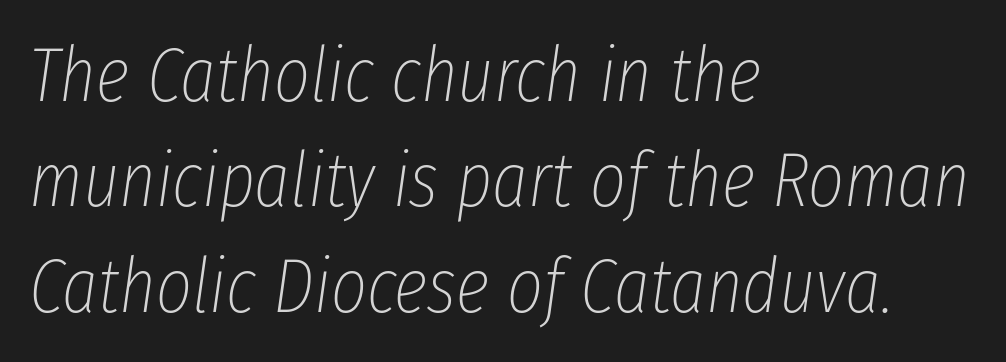
Q: Is the text bold? A: No.
Q: Is the text italic (slanted)? A: Yes, it leans right by about 8 degrees.
Q: Is the text underlined? A: No.
Q: How is the paragraph aligned? A: Left-aligned.
Q: Is the spacing between letters normal or unusually wide? A: Normal.
Q: Is the spacing between lines tight, normal or loose? A: Normal.
Q: Width (condensed, normal, or wide)? A: Condensed.
Q: Stroke contrast? A: Low.
Q: x-height? A: Medium.
Q: Monospaced? A: No.
